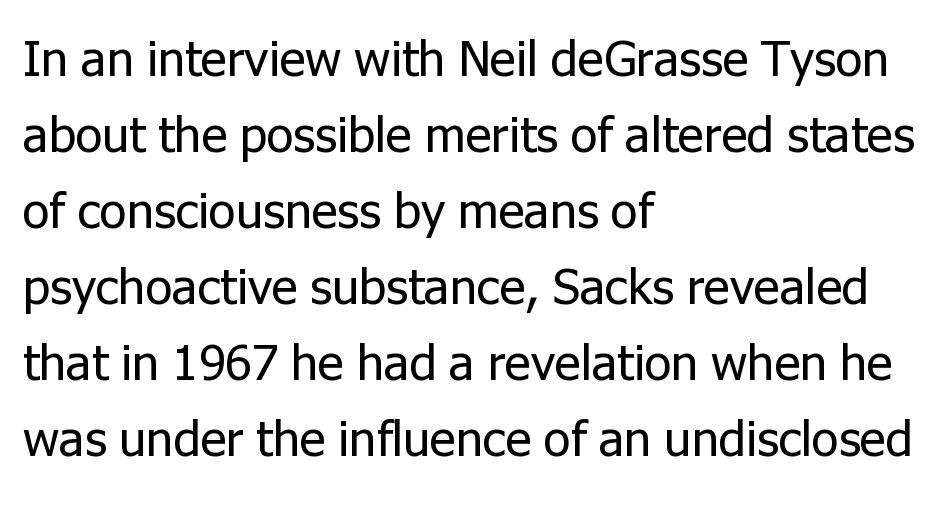
The ragged edge is on the right, which tells us the setting is flush left. The gap between lines stays unmarked. In terms of letterform style, serifs are entirely absent. The font is comparable to plain body text, perhaps lighter. The type sits square on the baseline with zero lean. The passage shown stacks its lines at a standard gap.
